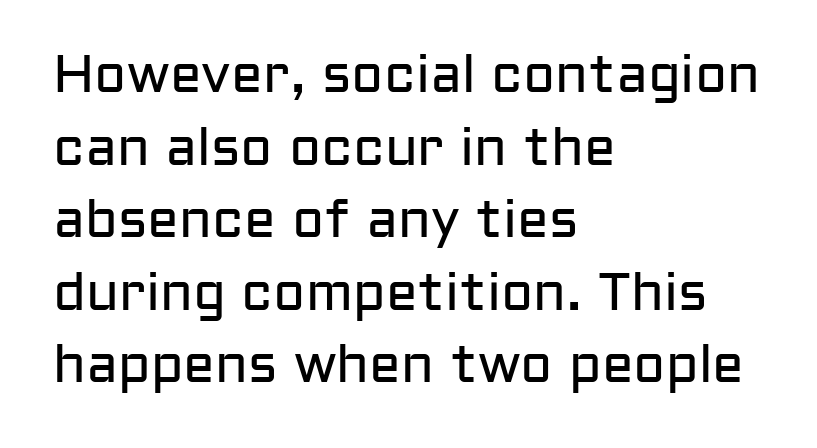
Grotesque or geometric, the face here clearly has no serifs. Letters rest on an invisible, unmarked baseline. Baseline-to-baseline distance is the conventional proportion of letter height. This rendering uses left alignment, leaving the right contour irregular.
